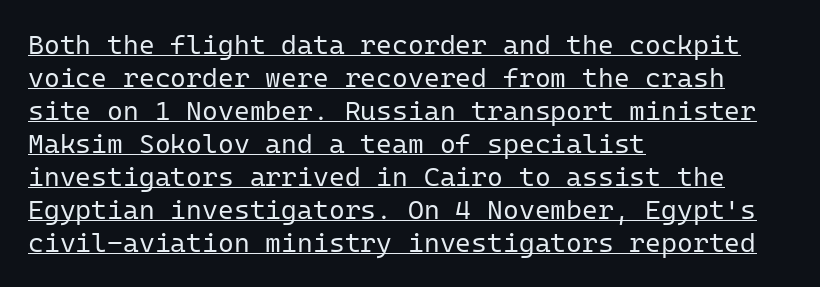
{"italic": "no", "bold": "no", "underline": "yes", "align": "left", "line_spacing_ratio": 1.22, "letter_spacing": "normal", "letter_spacing_em": 0.0, "glyph_px": 27}
